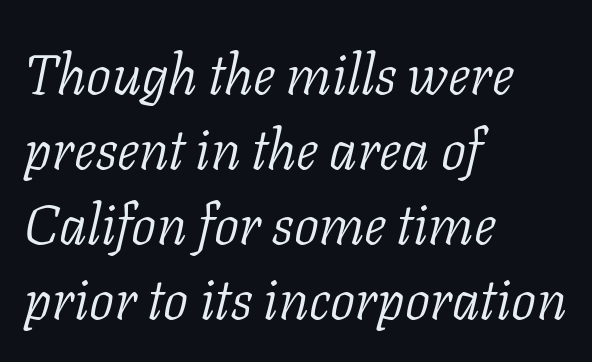
The image shows 56 px light serif type, italic (leaning right); set left-aligned, normal line spacing (1.34x), normal letter spacing, not underlined; low stroke contrast and a medium x-height.
